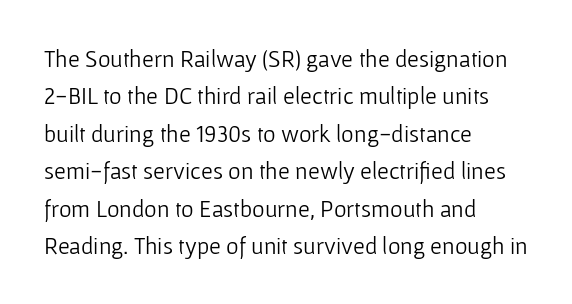
{"italic": "no", "bold": "no", "underline": "no", "align": "left", "line_spacing": "normal", "line_spacing_ratio": 1.56, "letter_spacing": "normal", "letter_spacing_em": 0.0, "glyph_px": 24}
